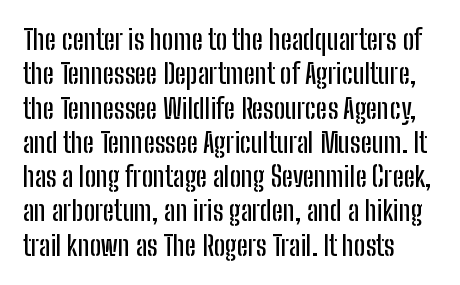
Do the letters lean? They stand straight. Lines of text with bare space underneath. The passage shown stacks its lines at a standard gap. Casual observation: everything's shoved over to the left.
